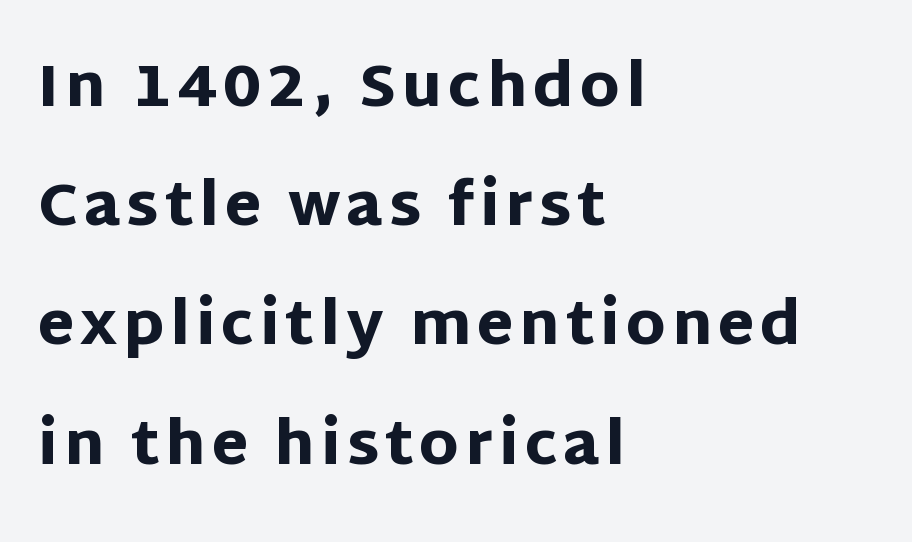
The image shows 59 px heavy sans-serif type, upright; set left-aligned, loose line spacing (2.02x), not underlined; low stroke contrast and a large x-height.
